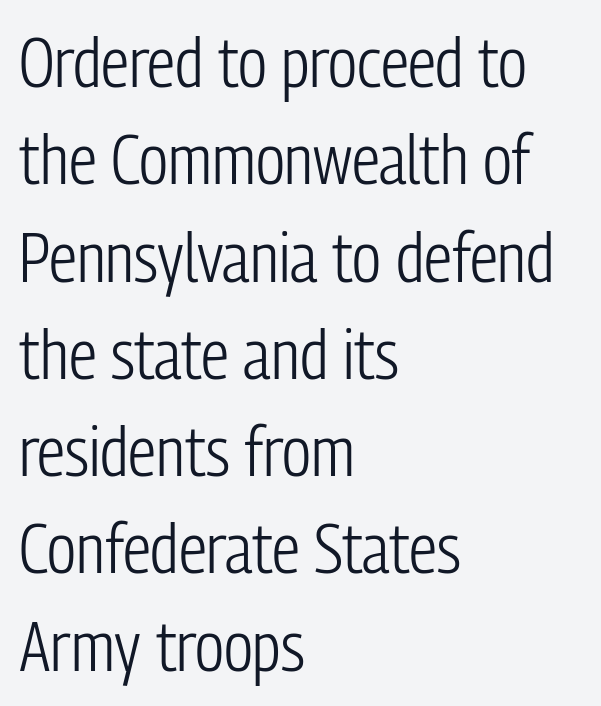
{"serif": "no", "italic": "no", "bold": "no", "weight": "light", "width": "condensed", "stroke_contrast": "low", "x_height": "medium", "monospaced": "no", "underline": "no", "align": "left", "line_spacing": "normal", "line_spacing_ratio": 1.39, "letter_spacing": "normal", "letter_spacing_em": 0.0, "glyph_px": 70}
